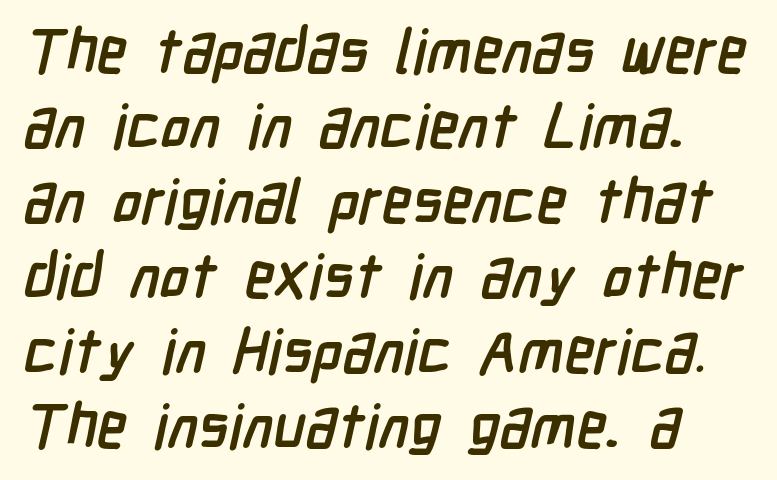
The image shows 61 px semibold, condensed sans-serif type; set left-aligned, line spacing 1.23x, normal letter spacing, not underlined; low stroke contrast and a medium x-height.
